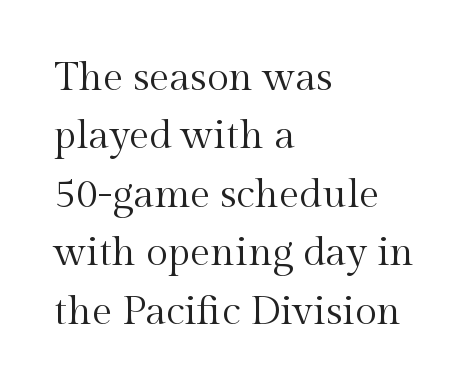
Reading down the column, the eye jumps a familiar distance to each next line. This rendering uses left alignment, leaving the right contour irregular. In terms of letterspacing, this is plain default setting. Letters have the restrained weight of plain body copy at most. Unmarked baselines from the first word to the last.
